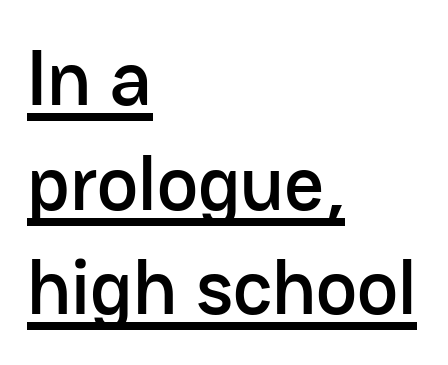
Q: Is the text italic (slanted)? A: No, it is upright.
Q: Is the typeface a serif or a sans-serif typeface? A: Sans-serif.
Q: Is the text underlined? A: Yes.
Q: How is the paragraph aligned? A: Left-aligned.
Q: Is the spacing between letters normal or unusually wide? A: Normal.
Q: Is the spacing between lines tight, normal or loose? A: Normal.
Q: Width (condensed, normal, or wide)? A: Normal.
Q: Stroke contrast? A: Low.
Q: x-height? A: Medium.
Q: Monospaced? A: No.
